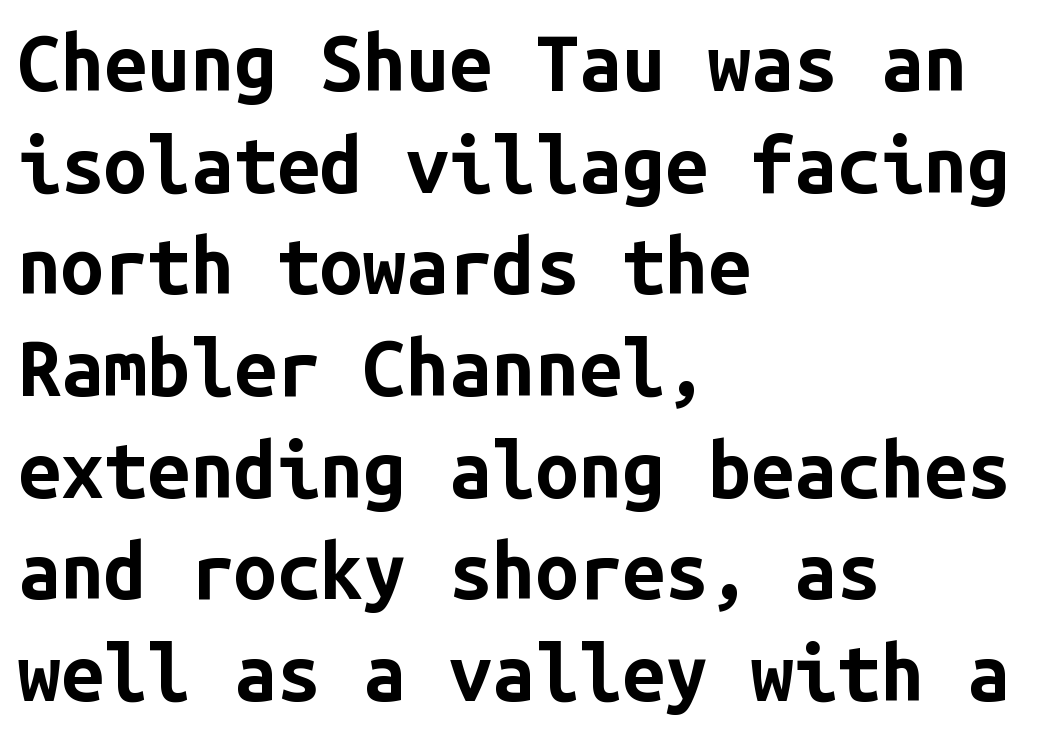
Q: Is the text bold? A: Yes.
Q: Is the text italic (slanted)? A: No, it is upright.
Q: Is the typeface a serif or a sans-serif typeface? A: Sans-serif.
Q: Is the text underlined? A: No.
Q: How is the paragraph aligned? A: Left-aligned.
Q: Is the spacing between letters normal or unusually wide? A: Normal.
Q: Is the spacing between lines tight, normal or loose? A: Normal.
Q: Width (condensed, normal, or wide)? A: Normal.
Q: Stroke contrast? A: Low.
Q: x-height? A: Medium.
Q: Monospaced? A: Yes.
